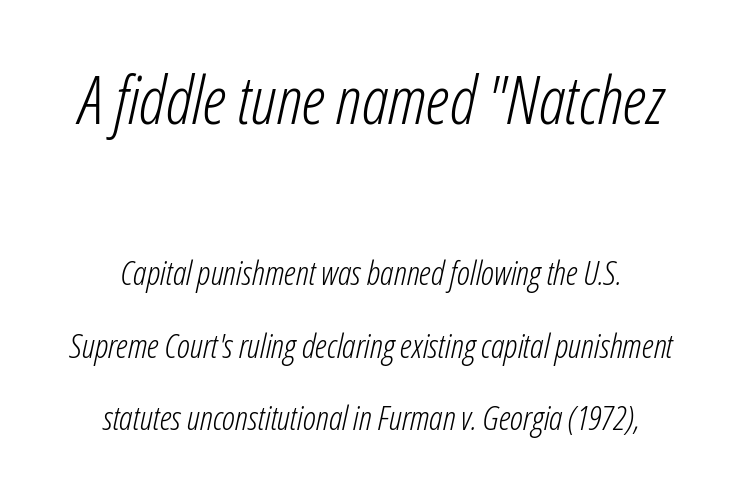
The image shows 67 px light, condensed type, italic (leaning right); set centered, loose line spacing (2.13x), normal letter spacing, not underlined; the first (top) block is 1.97x larger; low stroke contrast and a medium x-height.
